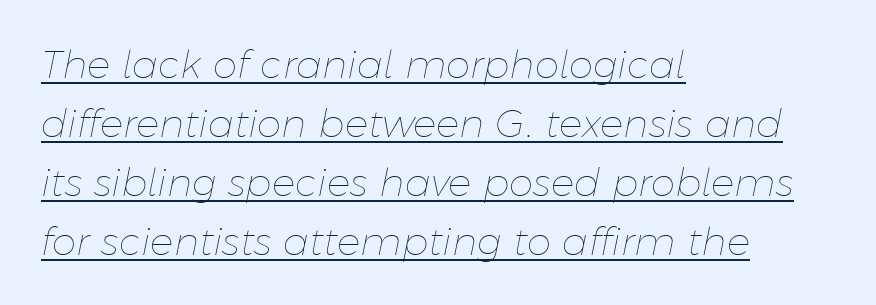
A typesetter would call this proportional, since set widths differ per character. One-word summary of the alignment: left. Does a line run under the words? Yes, clearly. Leading: standard.
